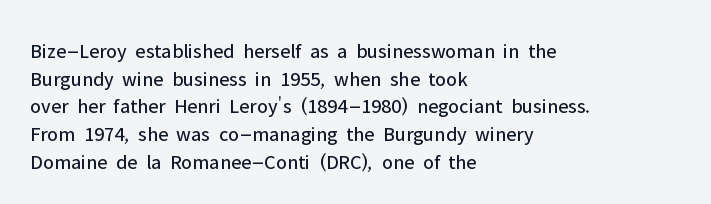
{"italic": "no", "bold": "no", "underline": "no", "align": "left", "line_spacing": "normal", "line_spacing_ratio": 1.32, "letter_spacing": "normal", "letter_spacing_em": 0.0, "glyph_px": 21}
